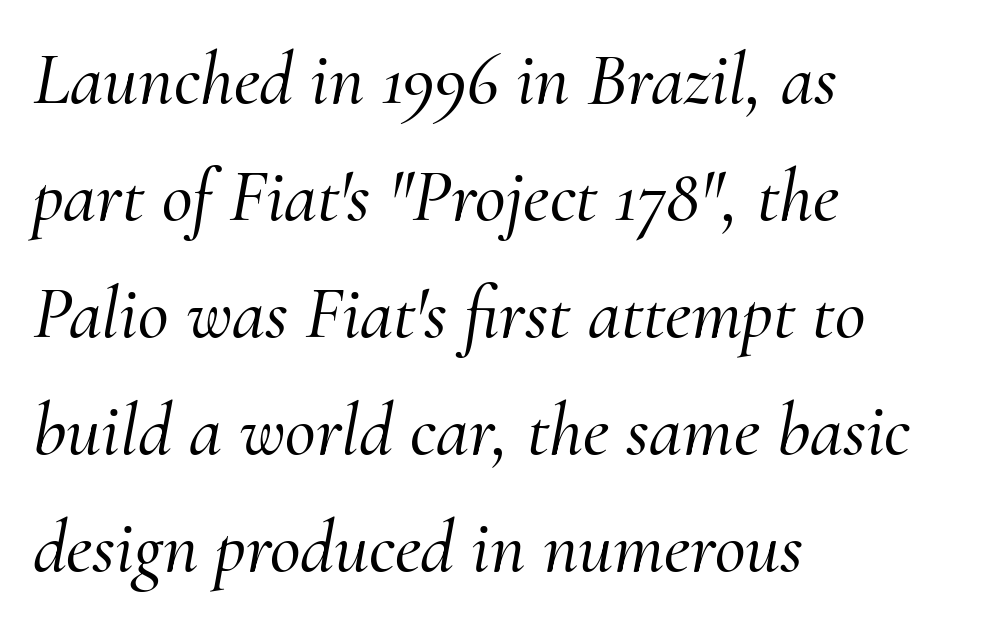
Q: Is the text italic (slanted)? A: Yes, it leans right by about 10 degrees.
Q: Is the typeface a serif or a sans-serif typeface? A: Serif.
Q: Is the text underlined? A: No.
Q: How is the paragraph aligned? A: Left-aligned.
Q: Is the spacing between letters normal or unusually wide? A: Normal.
Q: Is the spacing between lines tight, normal or loose? A: Normal.
Q: Width (condensed, normal, or wide)? A: Normal.
Q: Stroke contrast? A: Medium.
Q: x-height? A: Small.
Q: Monospaced? A: No.
